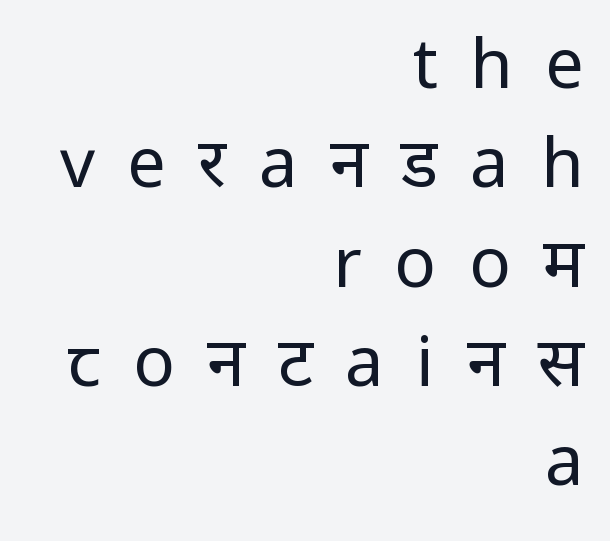
The image shows 69 px regular-weight sans-serif type, upright; set right-aligned, normal line spacing (1.44x), unusually wide letter spacing (+0.47 em), not underlined; low stroke contrast and a medium x-height.
